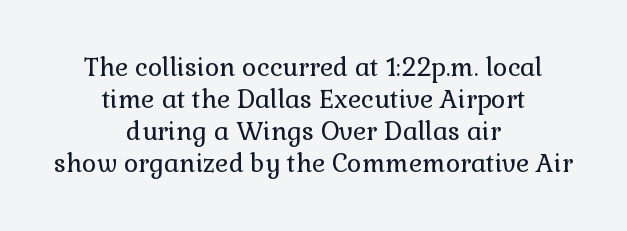
Q: Is the text bold? A: No.
Q: Is the text italic (slanted)? A: No, it is upright.
Q: Is the text underlined? A: No.
Q: How is the paragraph aligned? A: Centered.
Q: Is the spacing between letters normal or unusually wide? A: Normal.
Q: Is the spacing between lines tight, normal or loose? A: Normal.
